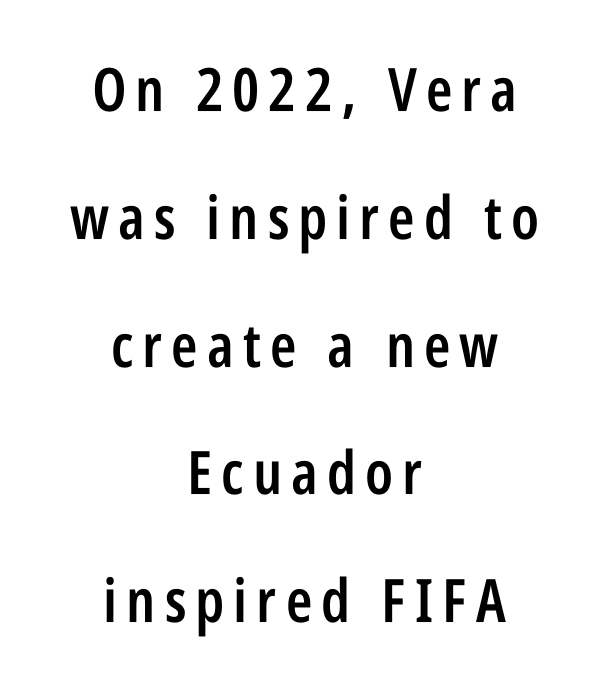
Q: Is the text bold? A: Semi-bold.
Q: Is the text italic (slanted)? A: No, it is upright.
Q: Is the typeface a serif or a sans-serif typeface? A: Sans-serif.
Q: Is the text underlined? A: No.
Q: How is the paragraph aligned? A: Centered.
Q: Is the spacing between lines tight, normal or loose? A: Loose.
Q: Width (condensed, normal, or wide)? A: Condensed.
Q: Stroke contrast? A: Low.
Q: x-height? A: Large.
Q: Monospaced? A: No.
